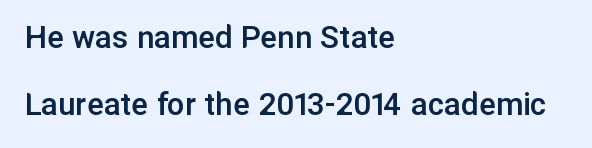
Only glyphs here, with clear space below each row. Is this a sans? Yes — the strokes have no serifs. Interline gaps are noticeably wide in this sample. The specimen reads as upright at a glance.
